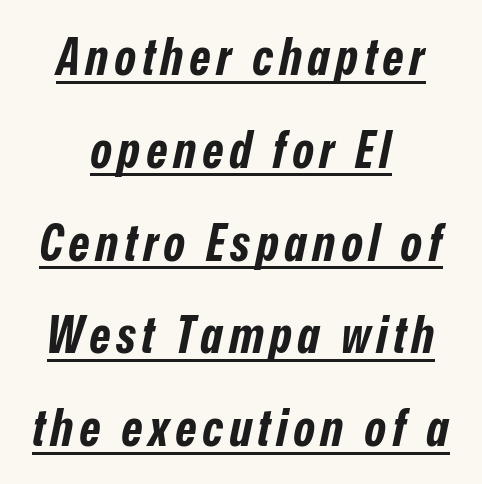
The image shows 51 px bold, condensed type, italic (leaning right); set centered, line spacing 1.82x, underlined; low stroke contrast and a medium x-height.
